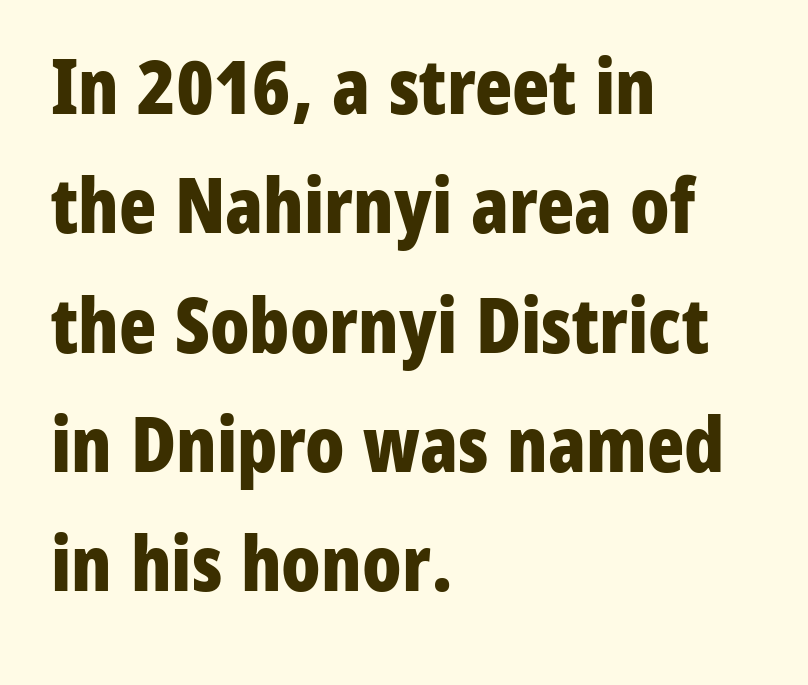
The image shows 77 px bold, condensed sans-serif type, upright; set left-aligned, normal line spacing (1.55x), normal letter spacing, not underlined; low stroke contrast and a medium x-height.
